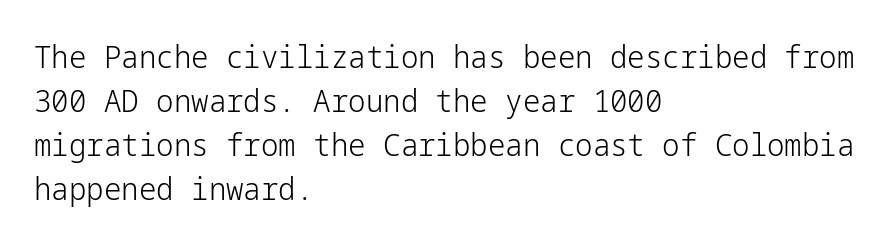
{"serif": "no", "italic": "no", "bold": "no", "weight": "light", "width": "normal", "stroke_contrast": "low", "x_height": "medium", "underline": "no", "align": "left", "line_spacing": "normal", "line_spacing_ratio": 1.42, "letter_spacing": "normal", "letter_spacing_em": 0.0, "glyph_px": 31}
